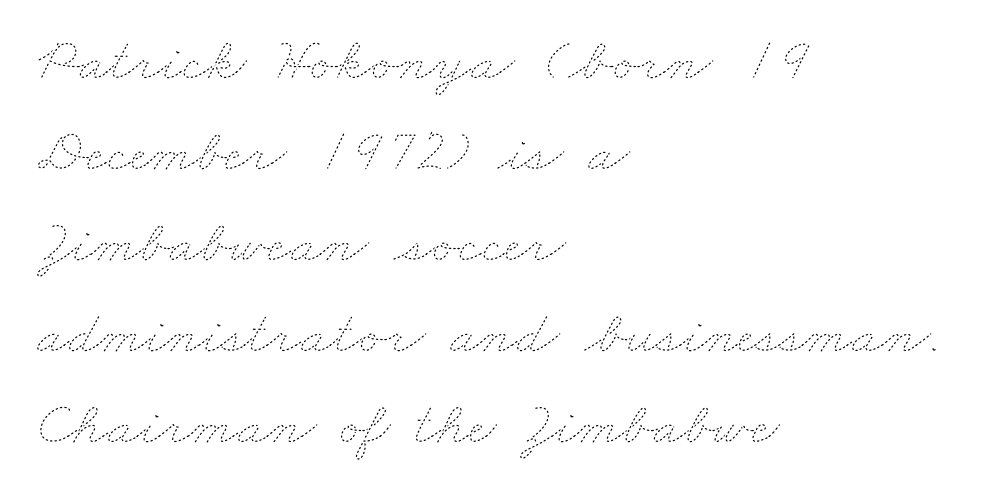
Q: Is the text bold? A: No.
Q: Is the text underlined? A: No.
Q: How is the paragraph aligned? A: Left-aligned.
Q: Is the spacing between letters normal or unusually wide? A: Normal.
Q: Is the spacing between lines tight, normal or loose? A: Normal.
Q: Width (condensed, normal, or wide)? A: Wide.
Q: Stroke contrast? A: Low.
Q: x-height? A: Small.
Q: Monospaced? A: No.
